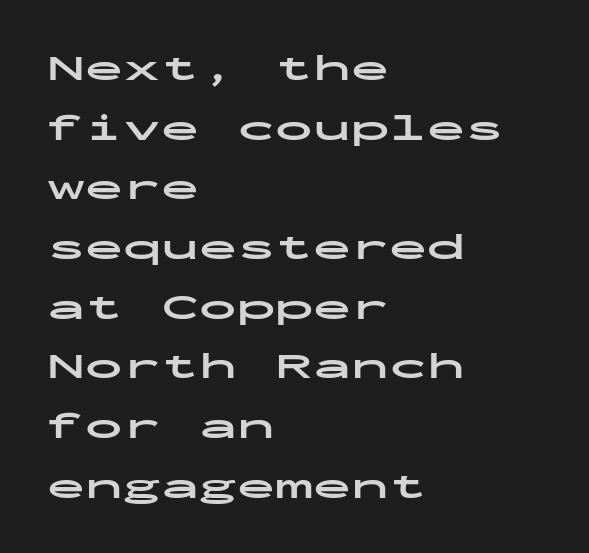
Q: Is the text bold? A: Yes.
Q: Is the text italic (slanted)? A: No, it is upright.
Q: Is the typeface a serif or a sans-serif typeface? A: Sans-serif.
Q: Is the text underlined? A: No.
Q: How is the paragraph aligned? A: Left-aligned.
Q: Is the spacing between letters normal or unusually wide? A: Normal.
Q: Is the spacing between lines tight, normal or loose? A: Normal.
Q: Width (condensed, normal, or wide)? A: Wide.
Q: Stroke contrast? A: Low.
Q: x-height? A: Medium.
Q: Monospaced? A: Yes.
